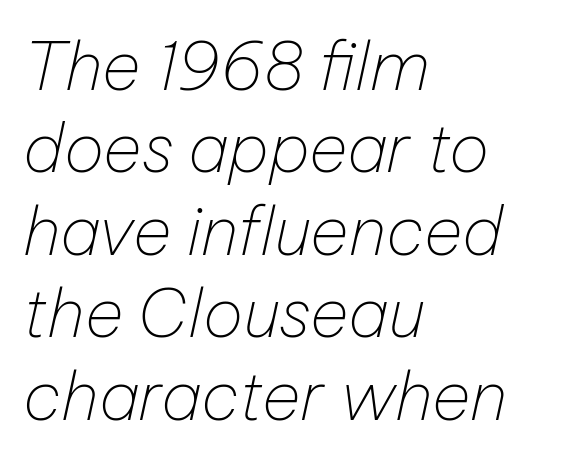
The letters advance in unequal steps, a hallmark of proportional type. The strip under each line holds only bare page. The rendering keeps characters at their native spacing. The compositor pushed each line to the left boundary.
